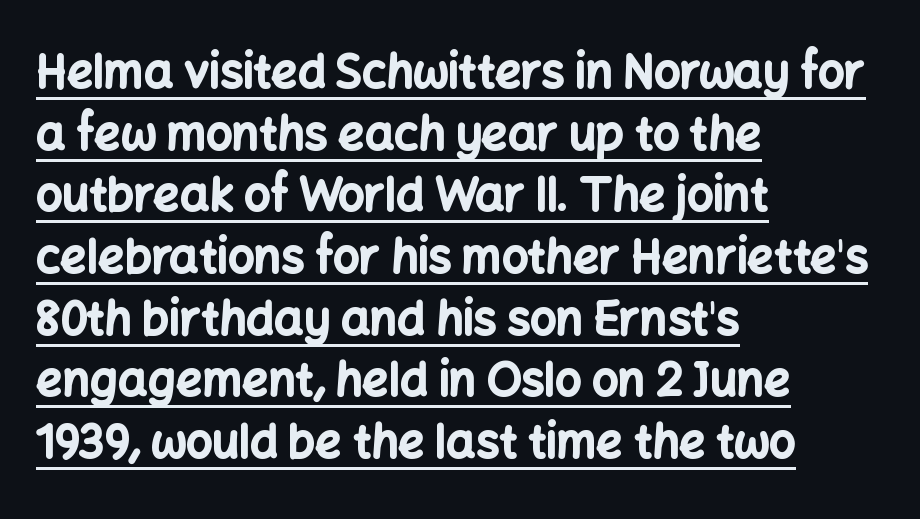
Q: Is the text bold? A: Yes.
Q: Is the text italic (slanted)? A: No, it is upright.
Q: Is the typeface a serif or a sans-serif typeface? A: Sans-serif.
Q: Is the text underlined? A: Yes.
Q: How is the paragraph aligned? A: Left-aligned.
Q: Is the spacing between letters normal or unusually wide? A: Normal.
Q: Is the spacing between lines tight, normal or loose? A: Normal.
Q: Width (condensed, normal, or wide)? A: Normal.
Q: Stroke contrast? A: Low.
Q: x-height? A: Medium.
Q: Monospaced? A: No.
